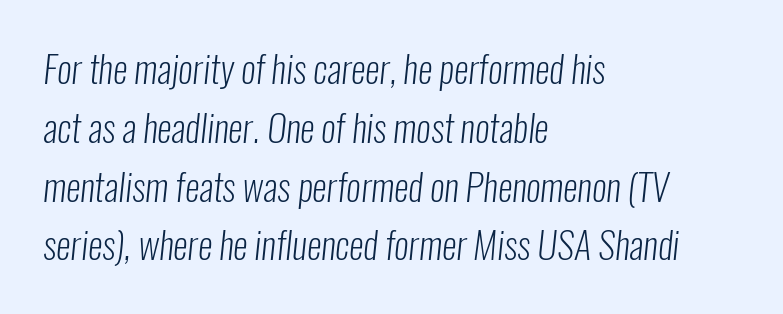
No letter is thick-stroked: the sample isn't bold. This sample has the flowing, uneven cadence of proportional lettering. Unlike a traditional serif, this face leaves its strokes unadorned. A bare baseline throughout the passage. Whoever set this chose a conventional vertical rhythm.
